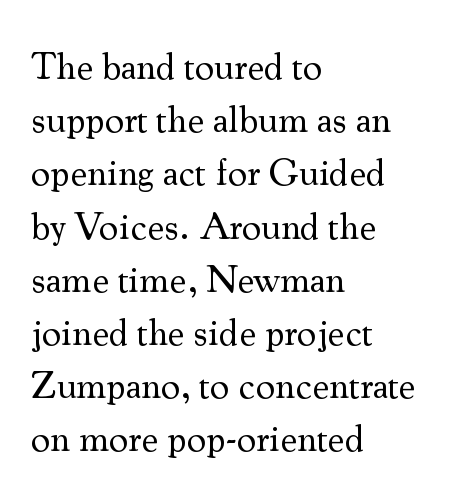
The passage shown is typed in a proportional face where columns would drift. Compared with a centered layout, this one pins lines to the left instead. Note: serifs present on the glyphs. These lines were composed using upright roman letters.
